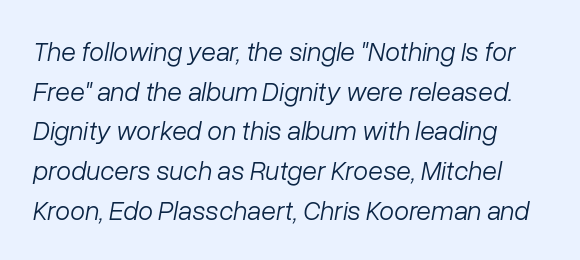
{"italic": "yes", "lean": "right", "slant_degrees": 10, "bold": "no", "underline": "no", "align": "left", "line_spacing": "normal", "line_spacing_ratio": 1.47, "letter_spacing": "normal", "letter_spacing_em": 0.0, "glyph_px": 27}
